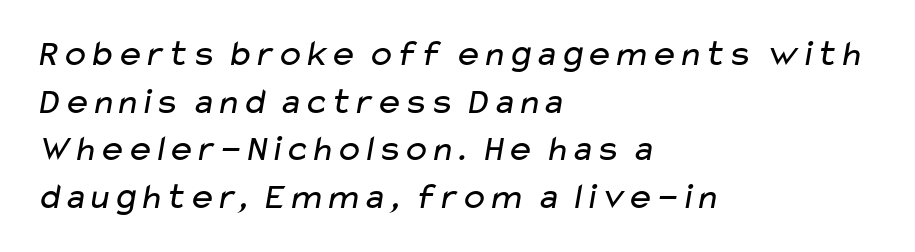
The image shows 37 px regular-weight, wide sans-serif type; set left-aligned, normal line spacing (1.29x), normal letter spacing, not underlined; low stroke contrast and a medium x-height.
